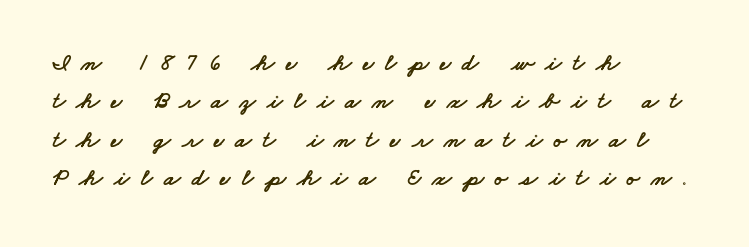
Q: Is the text underlined? A: No.
Q: How is the paragraph aligned? A: Left-aligned.
Q: Is the spacing between letters normal or unusually wide? A: Unusually wide.
Q: Is the spacing between lines tight, normal or loose? A: Normal.
